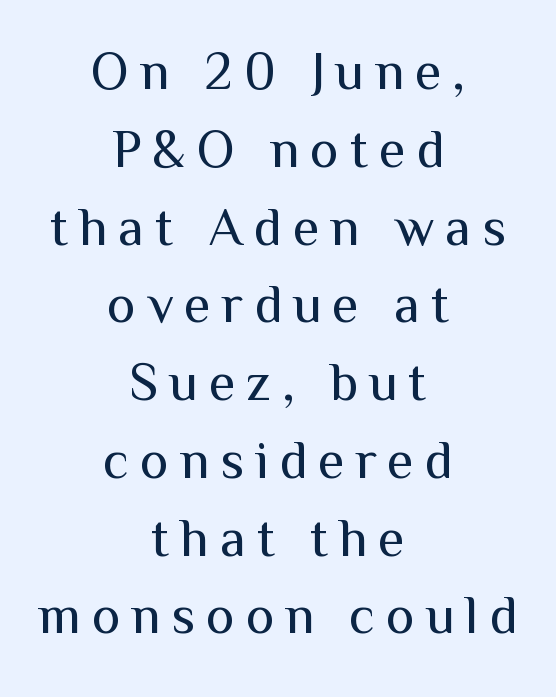
The image shows 54 px regular-weight sans-serif type, upright; set centered, normal line spacing (1.44x), unusually wide letter spacing (+0.2 em), not underlined; medium stroke contrast and a medium x-height.
